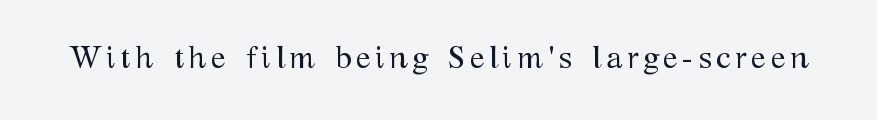
The image shows 31 px regular-weight serif type, upright; set not underlined; medium stroke contrast and a medium x-height.
